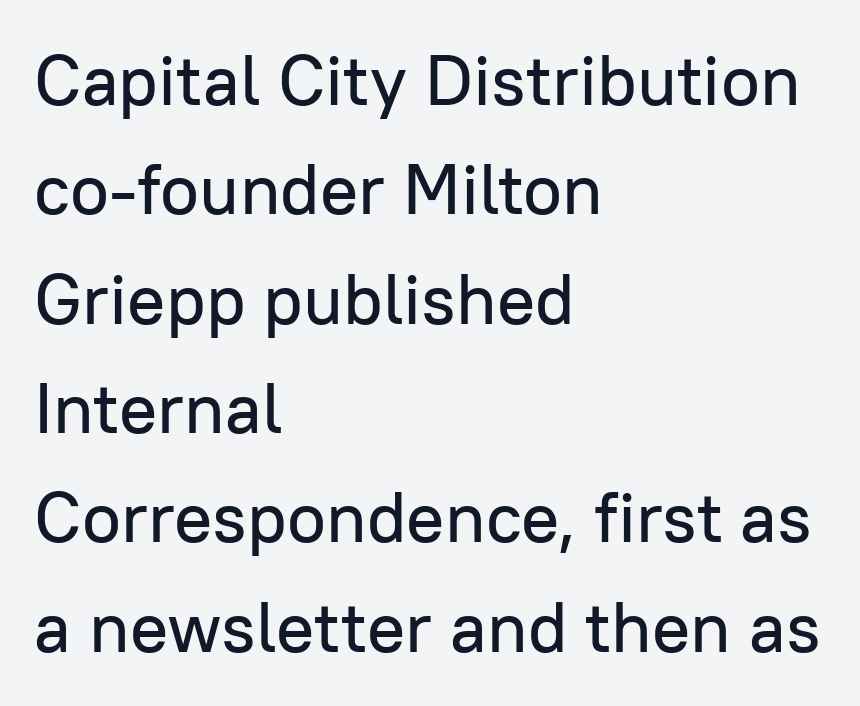
{"serif": "no", "italic": "no", "width": "normal", "stroke_contrast": "low", "x_height": "medium", "monospaced": "no", "underline": "no", "align": "left", "line_spacing": "normal", "line_spacing_ratio": 1.54, "letter_spacing": "normal", "letter_spacing_em": 0.0, "glyph_px": 71}
